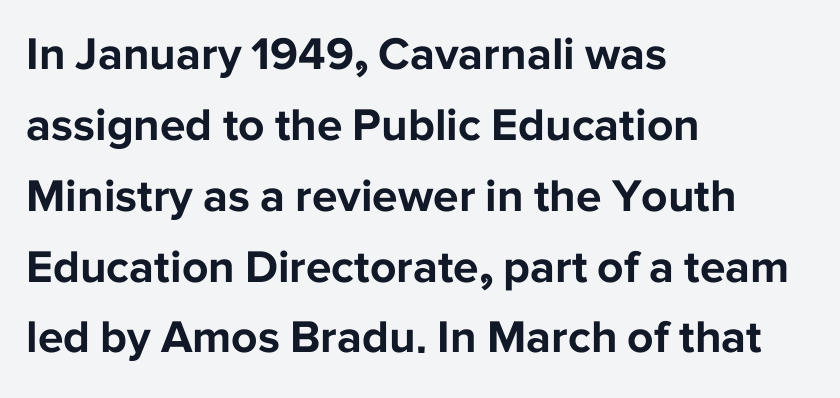
Q: Is the text bold? A: Yes.
Q: Is the text italic (slanted)? A: No, it is upright.
Q: Is the typeface a serif or a sans-serif typeface? A: Sans-serif.
Q: Is the text underlined? A: No.
Q: How is the paragraph aligned? A: Left-aligned.
Q: Is the spacing between letters normal or unusually wide? A: Normal.
Q: Is the spacing between lines tight, normal or loose? A: Normal.
Q: Width (condensed, normal, or wide)? A: Normal.
Q: Stroke contrast? A: Low.
Q: x-height? A: Medium.
Q: Monospaced? A: No.
